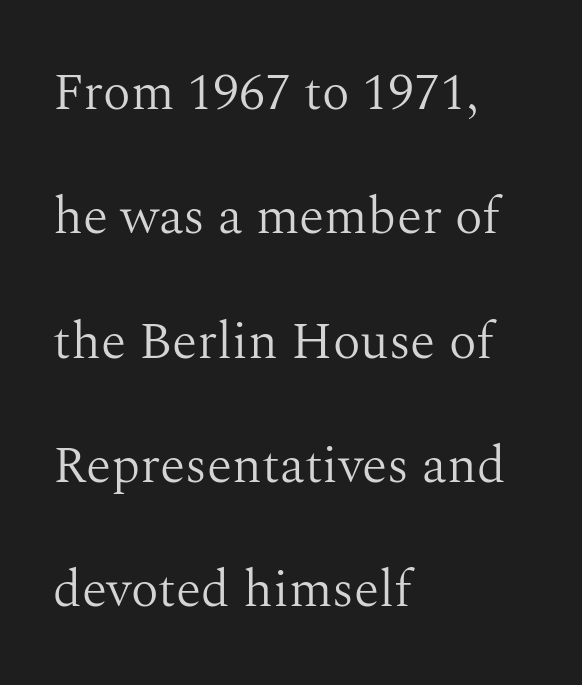
{"serif": "yes", "italic": "no", "bold": "no", "weight": "light", "width": "normal", "stroke_contrast": "medium", "x_height": "medium", "monospaced": "no", "underline": "no", "align": "left", "line_spacing": "loose", "line_spacing_ratio": 2.39, "letter_spacing": "normal", "letter_spacing_em": 0.0, "glyph_px": 52}
